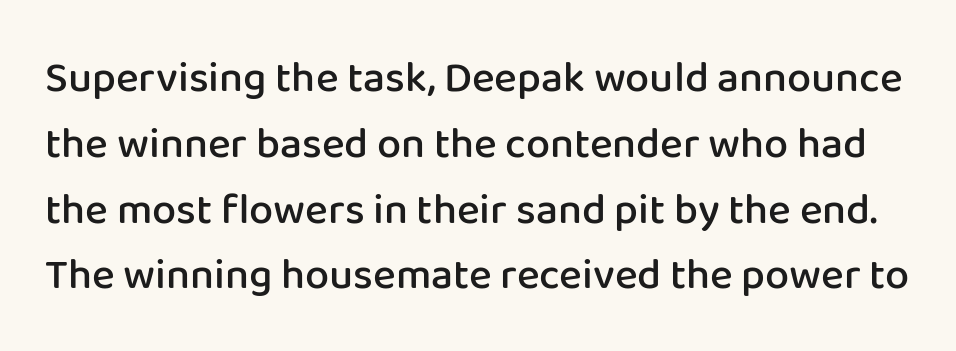
Q: Is the text bold? A: Semi-bold.
Q: Is the text italic (slanted)? A: No, it is upright.
Q: Is the typeface a serif or a sans-serif typeface? A: Sans-serif.
Q: Is the text underlined? A: No.
Q: Is the spacing between letters normal or unusually wide? A: Normal.
Q: Is the spacing between lines tight, normal or loose? A: Normal.
Q: Width (condensed, normal, or wide)? A: Normal.
Q: Stroke contrast? A: Low.
Q: x-height? A: Medium.
Q: Monospaced? A: No.
